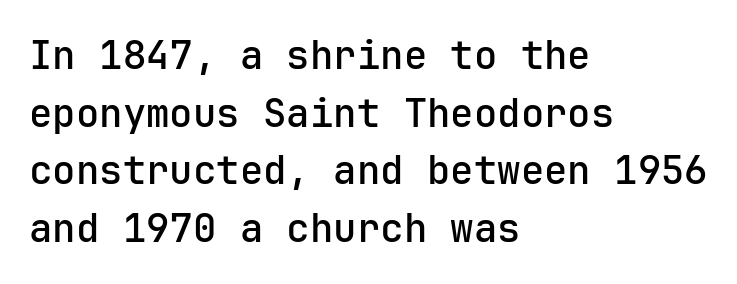
Q: Is the text italic (slanted)? A: No, it is upright.
Q: Is the typeface a serif or a sans-serif typeface? A: Sans-serif.
Q: Is the text underlined? A: No.
Q: How is the paragraph aligned? A: Left-aligned.
Q: Is the spacing between letters normal or unusually wide? A: Normal.
Q: Is the spacing between lines tight, normal or loose? A: Normal.
Q: Width (condensed, normal, or wide)? A: Normal.
Q: Stroke contrast? A: Low.
Q: x-height? A: Medium.
Q: Monospaced? A: Yes.
